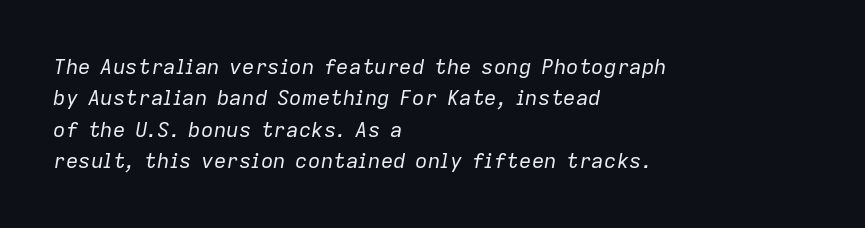
Q: Is the text bold? A: No.
Q: Is the text italic (slanted)? A: Yes, it leans right by about 9 degrees.
Q: Is the text underlined? A: No.
Q: How is the paragraph aligned? A: Left-aligned.
Q: Is the spacing between letters normal or unusually wide? A: Normal.
Q: Is the spacing between lines tight, normal or loose? A: Normal.
